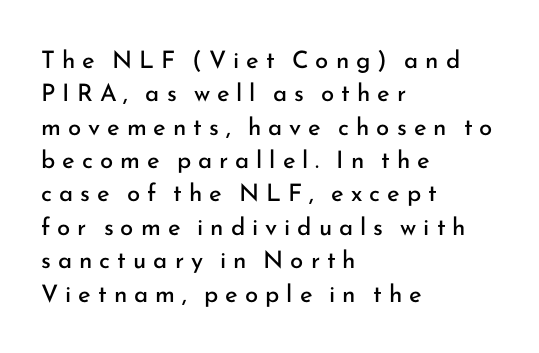
The setting favours the left margin, as ordinary paragraphs usually do. The vertical gap from one line to the next is medium. Descender tails drop into unmarked territory. This is the regular roman posture of the typeface. The strokes carry an ordinary text weight at most. Spacing between characters has been opened up far beyond the box default.
